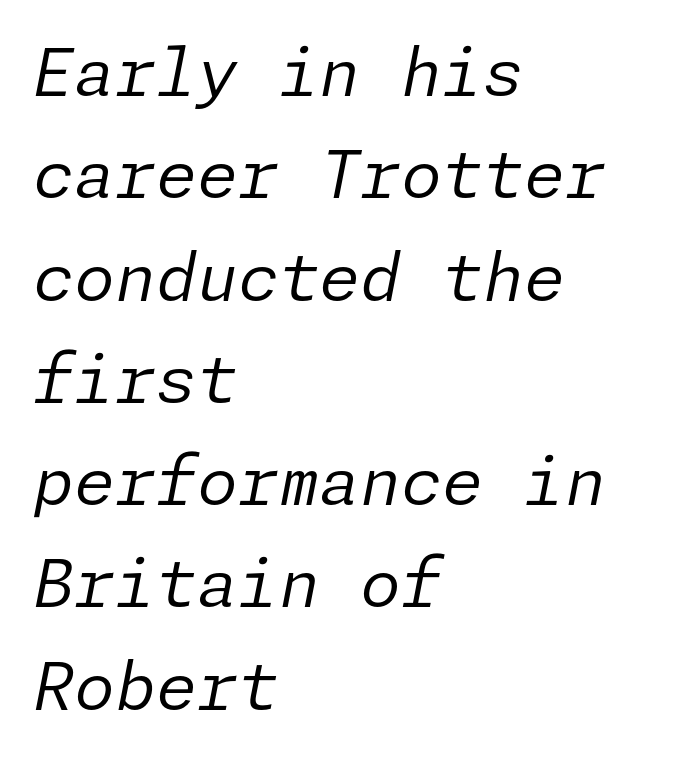
Q: Is the text bold? A: No.
Q: Is the text italic (slanted)? A: Yes, it leans right by about 11 degrees.
Q: Is the text underlined? A: No.
Q: How is the paragraph aligned? A: Left-aligned.
Q: Is the spacing between letters normal or unusually wide? A: Normal.
Q: Is the spacing between lines tight, normal or loose? A: Normal.
Q: Width (condensed, normal, or wide)? A: Normal.
Q: Stroke contrast? A: Low.
Q: x-height? A: Medium.
